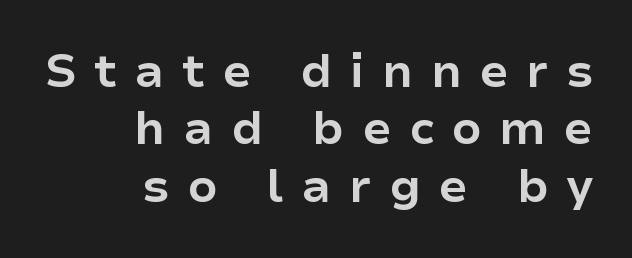
The image shows 47 px bold sans-serif type, upright; set right-aligned, line spacing 1.22x, unusually wide letter spacing (+0.37 em), not underlined; low stroke contrast and a medium x-height.
